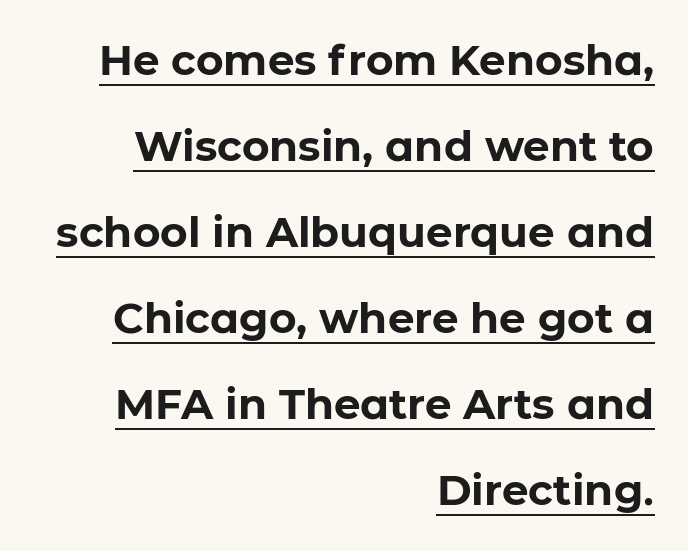
{"serif": "no", "italic": "no", "bold": "yes", "weight": "bold", "width": "normal", "stroke_contrast": "low", "x_height": "medium", "monospaced": "no", "underline": "yes", "align": "right", "line_spacing": "loose", "line_spacing_ratio": 2.05, "letter_spacing": "normal", "letter_spacing_em": 0.0, "glyph_px": 42}
